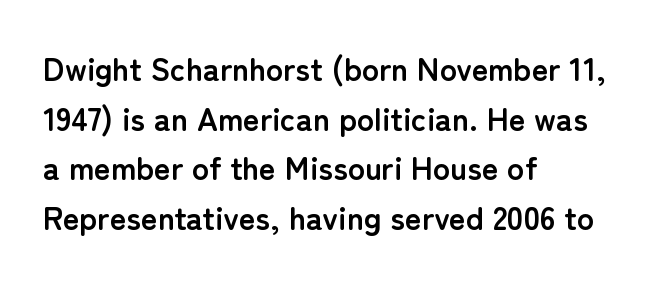
The letters sit at their default tracking, neither squeezed nor spread. One-word summary of the alignment: left. Caption: bold face, heavy strokes. This sample uses a sans-serif face. The typography opts for an upright posture over an oblique one.
